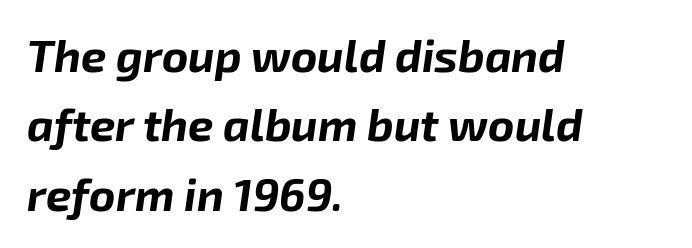
The compositor pushed each line to the left boundary. The baseline area is clear. Horizontal bands of white between lines are of average thickness. The strokes are fattened all the way to bold. The horizontal fit of the characters is conventional and even. You could not count columns in this text — the font is proportionally spaced.
